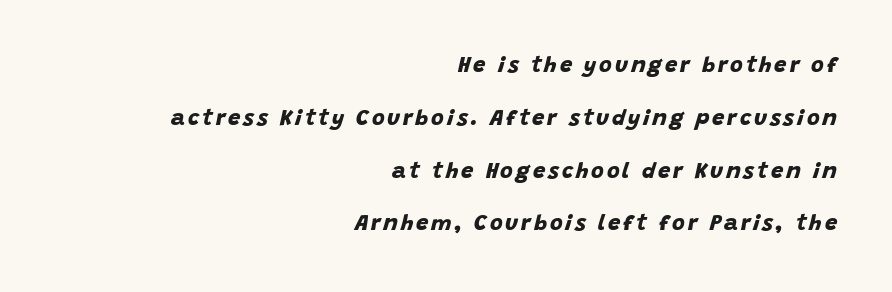
Each line ends at the same right margin while the left side varies. Bare-footed words on every line. These lines carry a lot of weight — the face is fully bold. Successive baselines arrive slowly, with a big drop between each.
